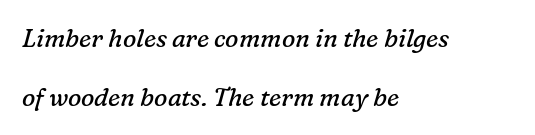
Characters follow at the spacing the type designer built in. The strokes carry an ordinary text weight at most. A bare baseline throughout the passage. There's an unmistakable incline to the writing here.
